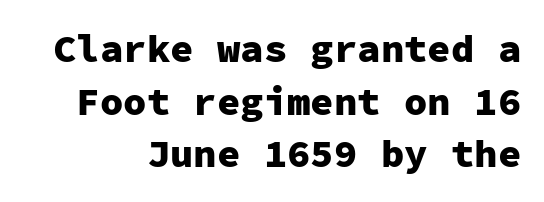
{"serif": "no", "italic": "no", "bold": "yes", "weight": "heavy", "width": "normal", "stroke_contrast": "low", "x_height": "medium", "monospaced": "yes", "underline": "no", "line_spacing": "normal", "line_spacing_ratio": 1.35, "letter_spacing": "normal", "letter_spacing_em": 0.0, "glyph_px": 39}
